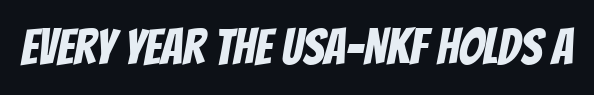
The characters display no serif detailing; their extremities are plain. You could not count columns in this text — the font is proportionally spaced. Here the glyphs are tracked normally, forming tight word shapes. Each row of text sits above clean, open space.
